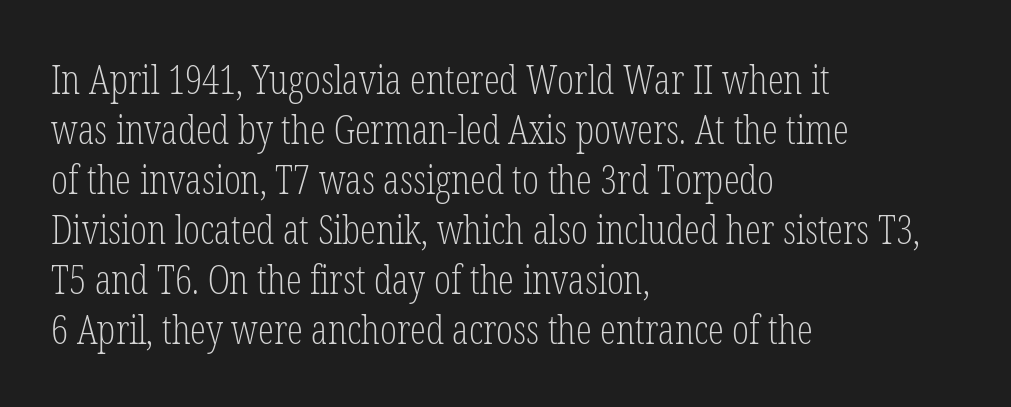
The image shows 40 px light, condensed serif type, upright; set left-aligned, normal line spacing (1.25x), normal letter spacing, not underlined; low stroke contrast and a medium x-height.
